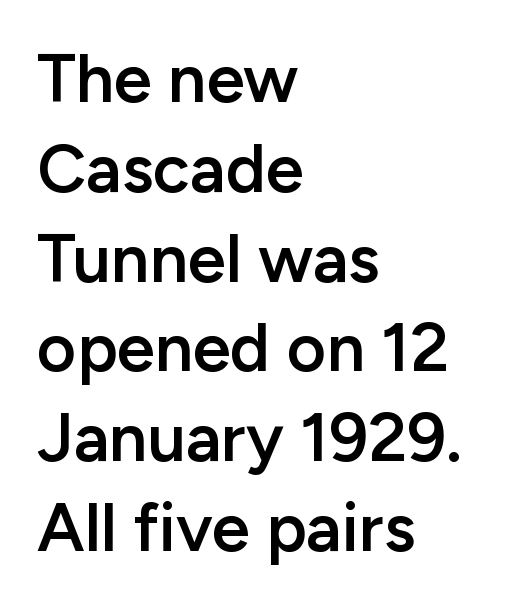
Typographic density is moderately raised because the face is semibold. The vertical gap from one line to the next is medium. A roman cut, with each character standing at attention. The face used here is proportionally spaced, like ordinary book or web type. I'd call this a sans setting — the letters go barefoot. This sample uses plain, unmodified letter spacing.
